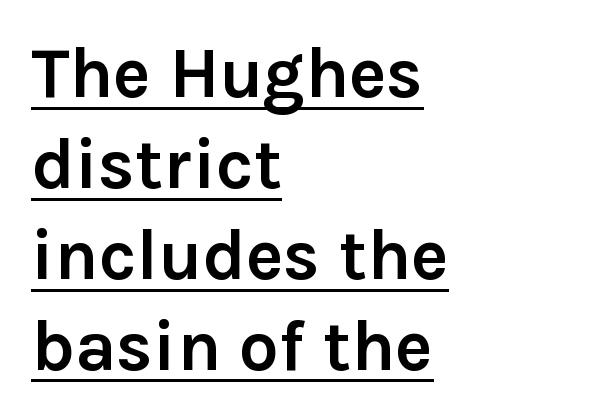
Q: Is the text bold? A: Yes.
Q: Is the text italic (slanted)? A: No, it is upright.
Q: Is the typeface a serif or a sans-serif typeface? A: Sans-serif.
Q: Is the text underlined? A: Yes.
Q: How is the paragraph aligned? A: Left-aligned.
Q: Is the spacing between letters normal or unusually wide? A: Normal.
Q: Is the spacing between lines tight, normal or loose? A: Normal.
Q: Width (condensed, normal, or wide)? A: Normal.
Q: Stroke contrast? A: Low.
Q: x-height? A: Medium.
Q: Monospaced? A: No.
